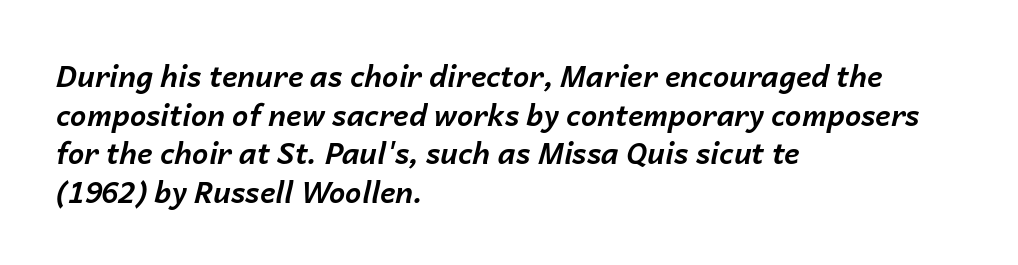
{"italic": "yes", "lean": "right", "slant_degrees": 14, "bold": "yes", "weight": "bold", "width": "normal", "stroke_contrast": "low", "x_height": "medium", "monospaced": "no", "underline": "no", "align": "left", "line_spacing": "normal", "line_spacing_ratio": 1.33, "letter_spacing": "normal", "letter_spacing_em": 0.0, "glyph_px": 29}
